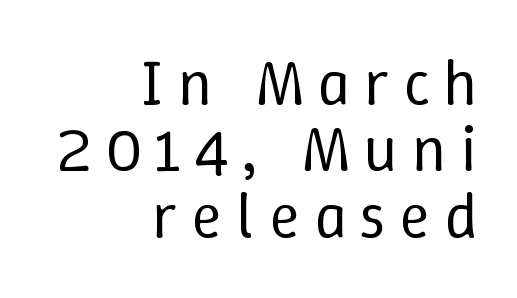
{"italic": "no", "bold": "no", "weight": "regular", "width": "normal", "stroke_contrast": "low", "x_height": "medium", "monospaced": "no", "underline": "no", "align": "right", "line_spacing": "tight", "line_spacing_ratio": 1.02, "letter_spacing": "wide", "letter_spacing_em": 0.21, "glyph_px": 65}
